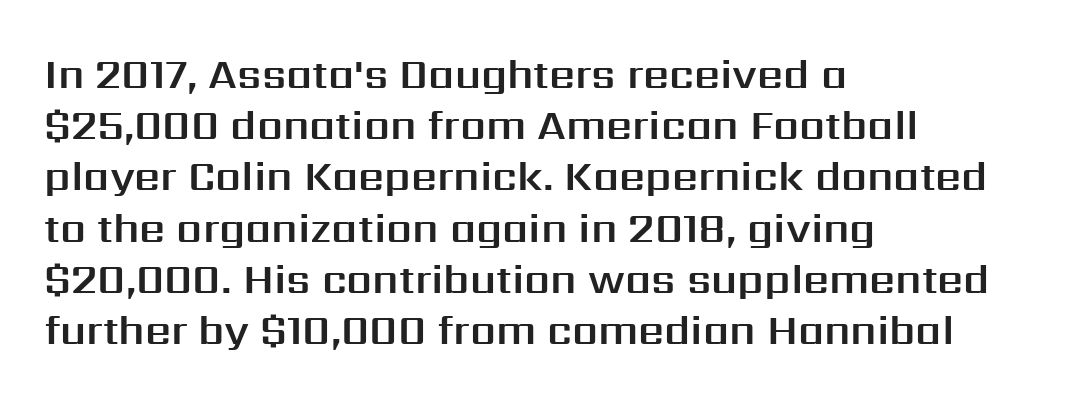
The image shows 41 px sans-serif type, upright; set left-aligned, normal line spacing (1.25x), normal letter spacing, not underlined; medium stroke contrast and a medium x-height.
